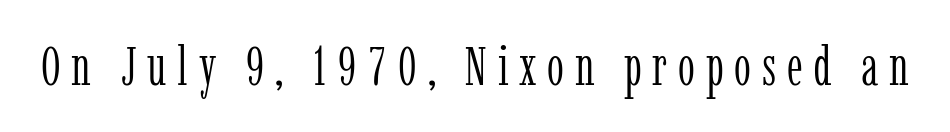
The image shows 54 px light, condensed serif type, upright; set unusually wide letter spacing (+0.2 em), not underlined; low stroke contrast and a medium x-height.
